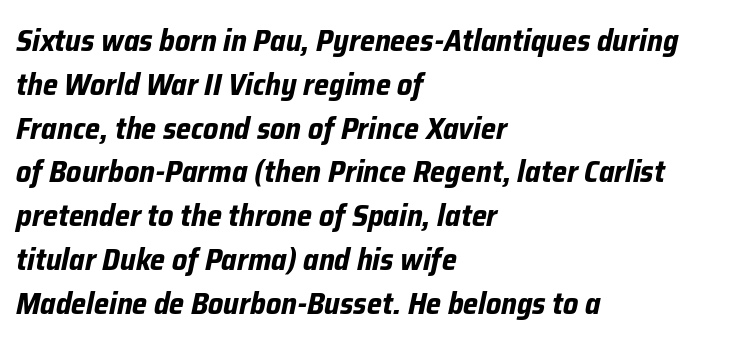
Q: Is the text bold? A: Yes.
Q: Is the text italic (slanted)? A: Yes, it leans right by about 12 degrees.
Q: Is the text underlined? A: No.
Q: How is the paragraph aligned? A: Left-aligned.
Q: Is the spacing between letters normal or unusually wide? A: Normal.
Q: Is the spacing between lines tight, normal or loose? A: Normal.
Q: Width (condensed, normal, or wide)? A: Normal.
Q: Stroke contrast? A: Low.
Q: x-height? A: Medium.
Q: Monospaced? A: No.
